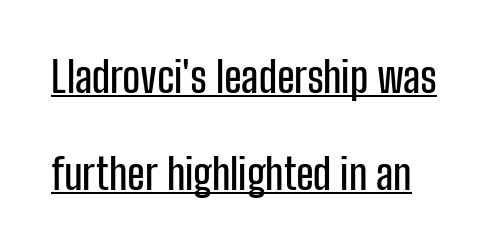
Is there any slant? The stems are plumb. This sample uses plain, unmodified letter spacing. This sample uses a sans-serif face. The letters advance in unequal steps, a hallmark of proportional type. These characters rest on top of a visible drawn line. Reading down the column, the eye jumps a long way to each next line.
